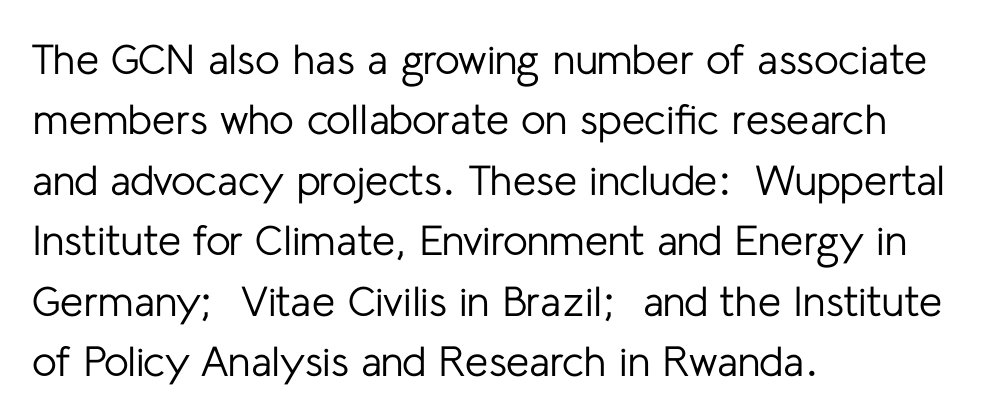
{"serif": "no", "italic": "no", "bold": "no", "weight": "regular", "width": "normal", "stroke_contrast": "low", "x_height": "medium", "monospaced": "no", "underline": "no", "align": "left", "line_spacing": "normal", "line_spacing_ratio": 1.44, "letter_spacing": "normal", "letter_spacing_em": 0.0, "glyph_px": 42}
